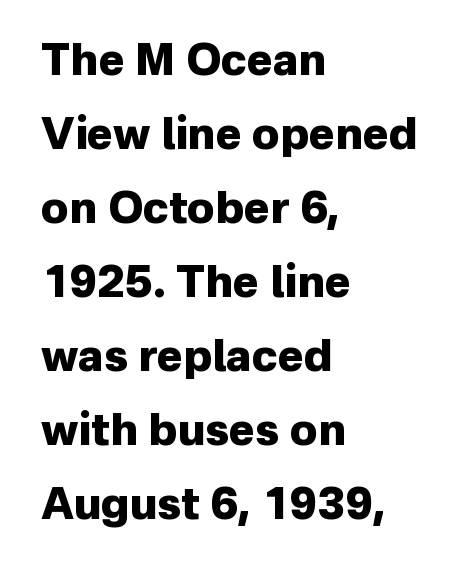
Q: Is the text bold? A: Yes.
Q: Is the text italic (slanted)? A: No, it is upright.
Q: Is the typeface a serif or a sans-serif typeface? A: Sans-serif.
Q: Is the text underlined? A: No.
Q: How is the paragraph aligned? A: Left-aligned.
Q: Is the spacing between letters normal or unusually wide? A: Normal.
Q: Is the spacing between lines tight, normal or loose? A: Normal.
Q: Width (condensed, normal, or wide)? A: Normal.
Q: Stroke contrast? A: Low.
Q: x-height? A: Medium.
Q: Monospaced? A: No.
